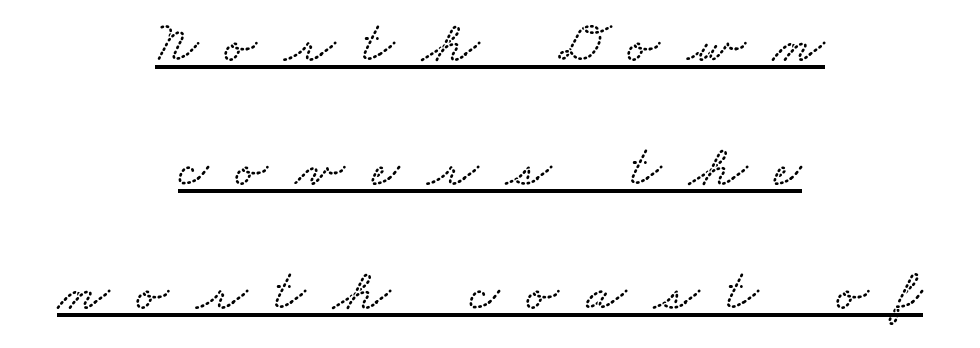
{"width": "wide", "stroke_contrast": "low", "x_height": "small", "monospaced": "no", "underline": "yes", "align": "center", "line_spacing": "loose", "line_spacing_ratio": 2.1, "letter_spacing": "wide", "letter_spacing_em": 0.47, "glyph_px": 59}
